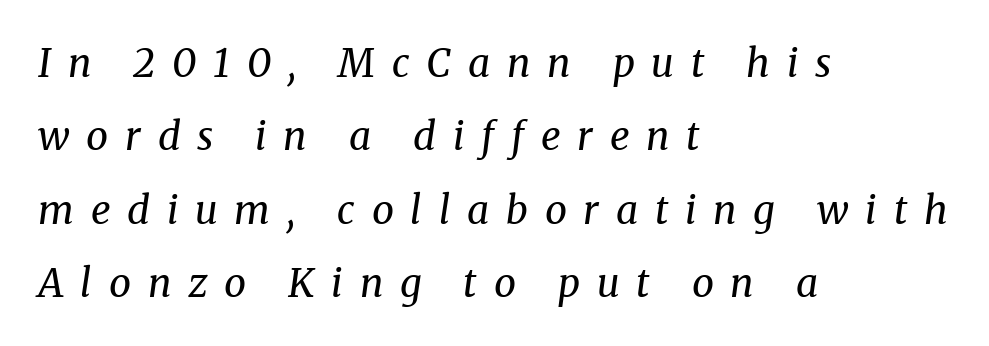
Character widths vary here, with narrow letters taking less room than wide ones. The weight would be labelled regular, book, light, or lighter still. Where is the straight margin? On the left. The rendering inserts visible extra space after every character. Beneath every word, the page is bare. This sample uses an oblique cut, with every glyph tilted off the vertical.
